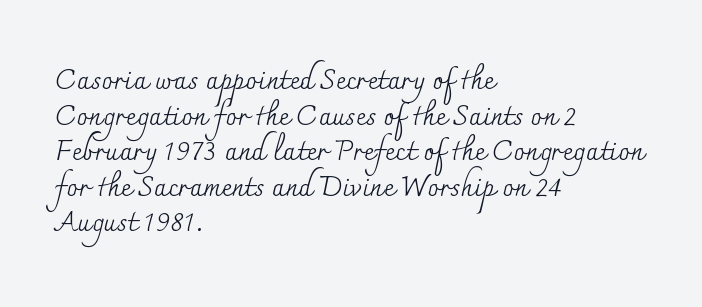
Q: Is the text bold? A: No.
Q: Is the text italic (slanted)? A: Yes.
Q: Is the typeface a serif or a sans-serif typeface? A: Serif.
Q: Is the text underlined? A: No.
Q: How is the paragraph aligned? A: Left-aligned.
Q: Is the spacing between letters normal or unusually wide? A: Normal.
Q: Is the spacing between lines tight, normal or loose? A: Normal.
Q: Width (condensed, normal, or wide)? A: Normal.
Q: Stroke contrast? A: Medium.
Q: x-height? A: Small.
Q: Monospaced? A: No.
